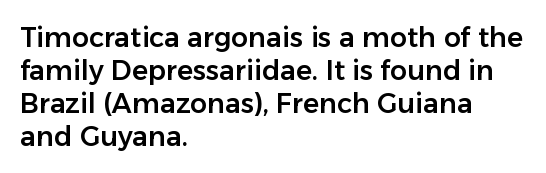
{"italic": "no", "underline": "no", "align": "left", "line_spacing_ratio": 1.22, "letter_spacing": "normal", "letter_spacing_em": 0.0, "glyph_px": 27}
